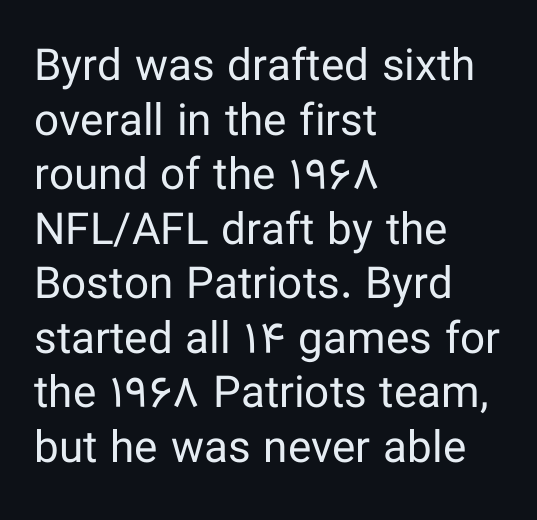
Q: Is the text bold? A: No.
Q: Is the text italic (slanted)? A: No, it is upright.
Q: Is the typeface a serif or a sans-serif typeface? A: Sans-serif.
Q: Is the text underlined? A: No.
Q: How is the paragraph aligned? A: Left-aligned.
Q: Is the spacing between letters normal or unusually wide? A: Normal.
Q: Width (condensed, normal, or wide)? A: Normal.
Q: Stroke contrast? A: Low.
Q: x-height? A: Medium.
Q: Monospaced? A: No.
